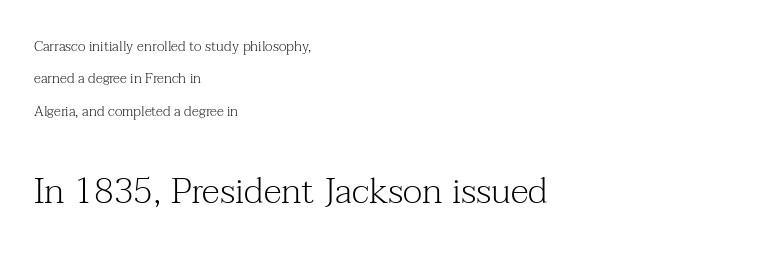
{"serif": "yes", "italic": "no", "bold": "no", "weight": "light", "width": "normal", "stroke_contrast": "medium", "x_height": "medium", "monospaced": "no", "underline": "no", "align": "left", "line_spacing": "loose", "line_spacing_ratio": 2.31, "letter_spacing": "normal", "letter_spacing_em": 0.0, "larger_block": "second", "size_ratio": 2.57, "glyph_px": 36}
